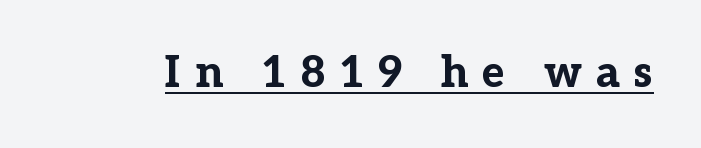
Q: Is the text bold? A: Yes.
Q: Is the text italic (slanted)? A: No, it is upright.
Q: Is the typeface a serif or a sans-serif typeface? A: Serif.
Q: Is the text underlined? A: Yes.
Q: Is the spacing between letters normal or unusually wide? A: Unusually wide.
Q: Width (condensed, normal, or wide)? A: Normal.
Q: Stroke contrast? A: Low.
Q: x-height? A: Medium.
Q: Monospaced? A: No.
